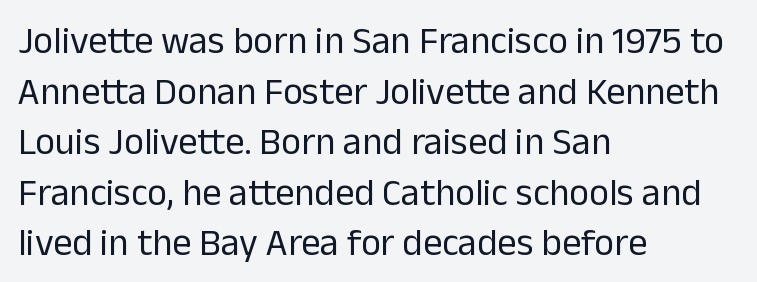
The image shows 38 px regular-weight sans-serif type, upright; set left-aligned, normal line spacing (1.33x), normal letter spacing, not underlined; low stroke contrast and a medium x-height.
